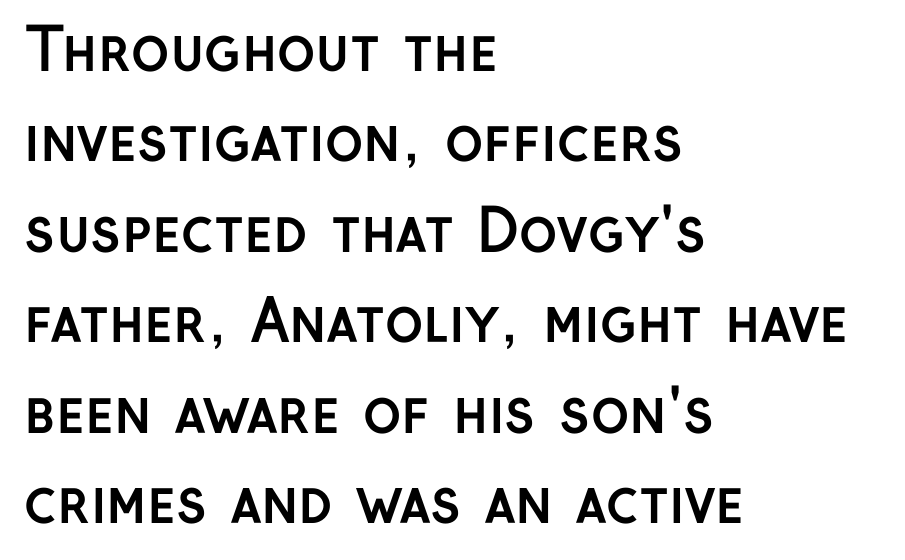
This rendering employs a face without finishing strokes, i.e., a sans-serif. Students, observe: this is what conventionally led text looks like. A typesetter would call this zero additional tracking. If you drew a ruler down the left edge, every line would touch it. These lines were composed using upright roman letters.
